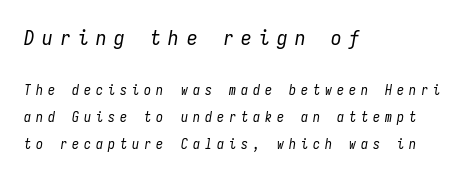
Q: Is the text bold? A: No.
Q: Is the text italic (slanted)? A: Yes, it leans right by about 9 degrees.
Q: Is the text underlined? A: No.
Q: How is the paragraph aligned? A: Left-aligned.
Q: Is the spacing between letters normal or unusually wide? A: Unusually wide.
Q: Is the spacing between lines tight, normal or loose? A: Loose.
Q: Which block of text is set in a larger size, the first (top) or the second (bottom)? A: The first (top) one.
